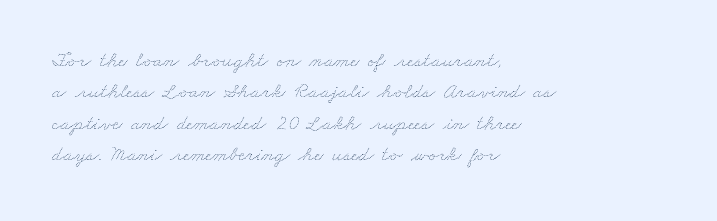
Q: Is the text bold? A: No.
Q: Is the text underlined? A: No.
Q: How is the paragraph aligned? A: Left-aligned.
Q: Is the spacing between letters normal or unusually wide? A: Normal.
Q: Is the spacing between lines tight, normal or loose? A: Normal.
